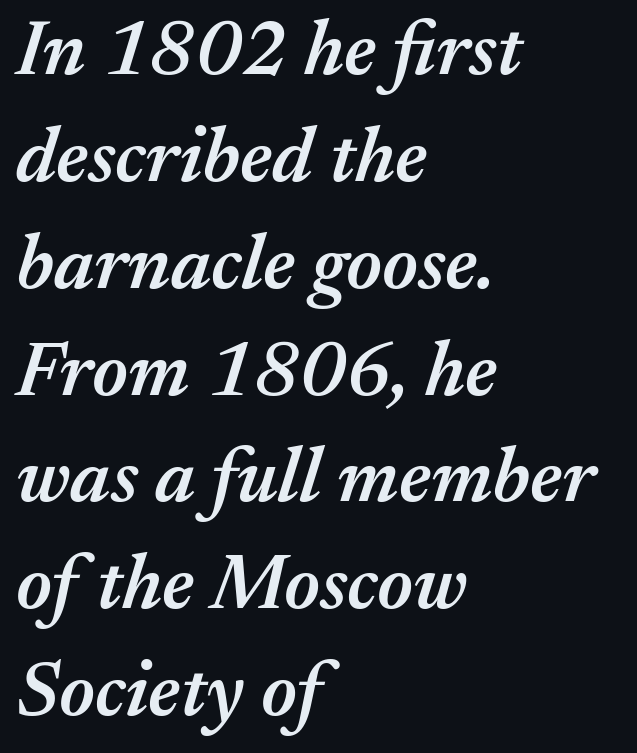
Notice how the passage keeps a crisp vertical edge on the left only. Typesetter's note: demi weight, one step under bold. The passage shown leans; its letterforms are oblique. Is this a fixed-width face? No — the glyphs have proportional, varying widths. Summary of vertical rhythm: regular, with standard interline spacing. Honestly, there is no underline to notice here at all.
